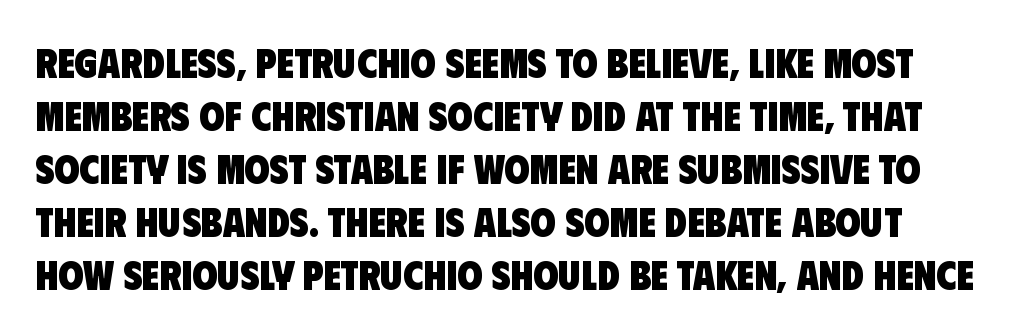
{"serif": "no", "bold": "yes", "weight": "heavy", "width": "condensed", "stroke_contrast": "low", "x_height": "large", "monospaced": "no", "underline": "no", "line_spacing": "normal", "line_spacing_ratio": 1.29, "letter_spacing": "normal", "letter_spacing_em": 0.0, "glyph_px": 41}
